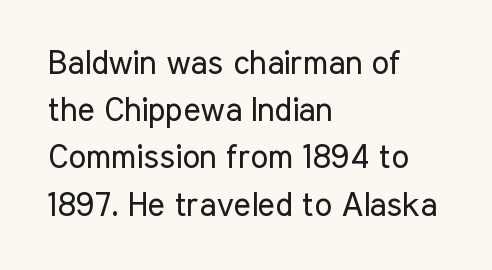
The image shows 33 px regular-weight, condensed sans-serif type, upright; set left-aligned, normal line spacing (1.43x), normal letter spacing, not underlined; low stroke contrast and a medium x-height.
